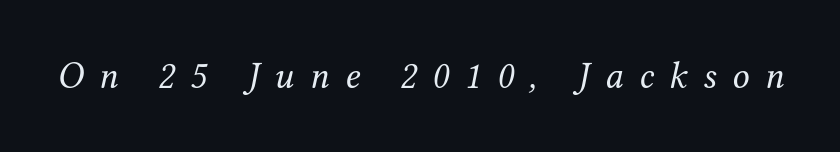
Q: Is the text bold? A: No.
Q: Is the text italic (slanted)? A: Yes, it leans right by about 12 degrees.
Q: Is the typeface a serif or a sans-serif typeface? A: Serif.
Q: Is the text underlined? A: No.
Q: Is the spacing between letters normal or unusually wide? A: Unusually wide.
Q: Width (condensed, normal, or wide)? A: Normal.
Q: Stroke contrast? A: Medium.
Q: x-height? A: Medium.
Q: Monospaced? A: No.
